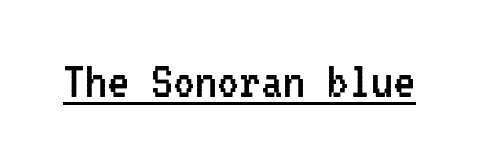
{"serif": "no", "italic": "no", "bold": "no", "weight": "regular", "width": "condensed", "stroke_contrast": "low", "x_height": "medium", "monospaced": "yes", "underline": "yes", "letter_spacing": "normal", "letter_spacing_em": 0.0, "glyph_px": 55}
